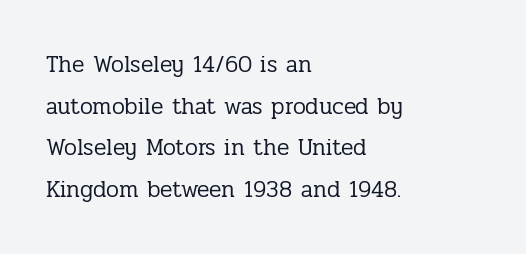
{"italic": "no", "bold": "no", "underline": "no", "align": "left", "line_spacing_ratio": 1.81, "letter_spacing": "normal", "letter_spacing_em": 0.0, "glyph_px": 23}
